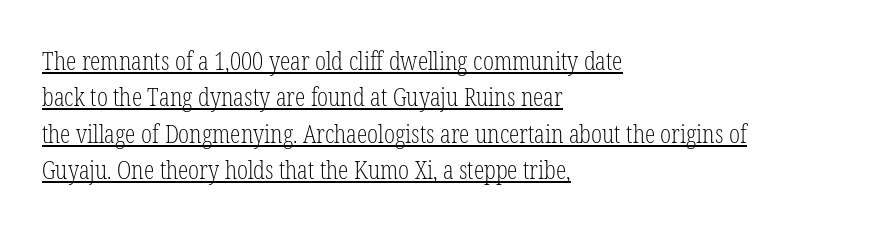
Where is the straight margin? On the left. Rows of type keep a routine distance in the vertical direction. Counters stay open thanks to moderate or lighter strokes. This sample uses an upright cut, with every glyph sitting square on the baseline.
